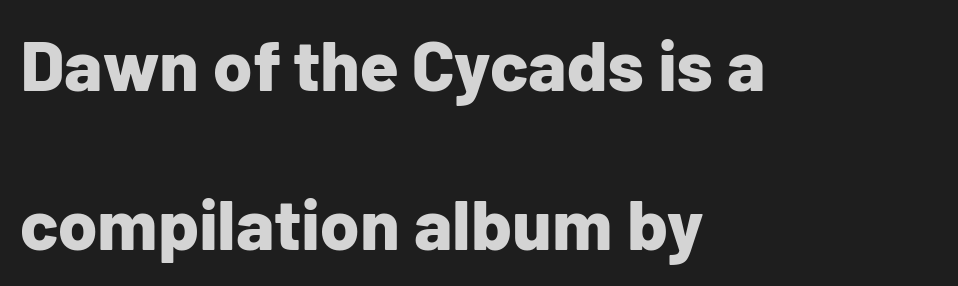
The image shows 71 px bold sans-serif type, upright; set left-aligned, loose line spacing (2.24x), normal letter spacing, not underlined; low stroke contrast and a medium x-height.
